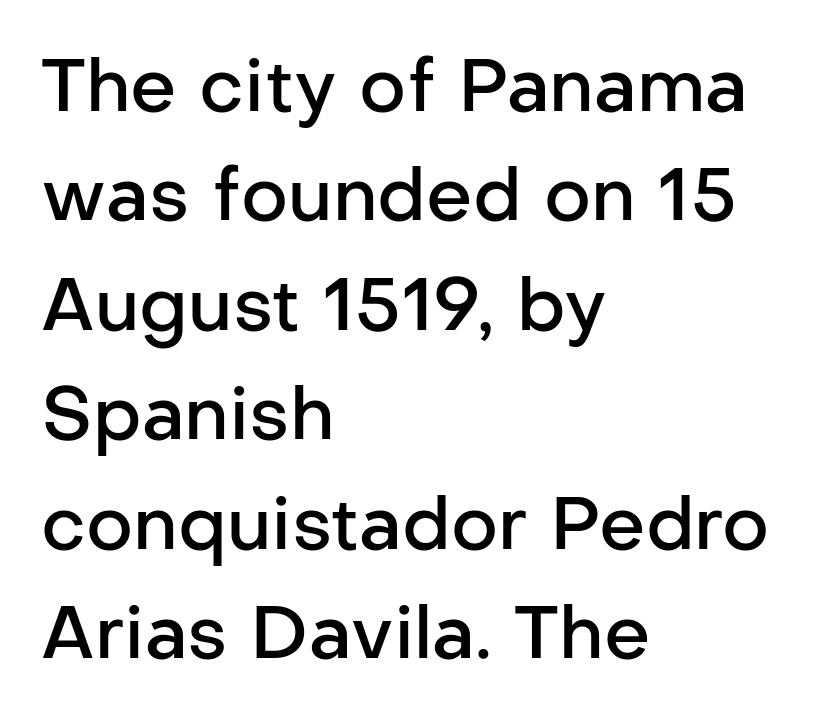
{"serif": "no", "italic": "no", "bold": "semi", "weight": "semibold", "width": "normal", "stroke_contrast": "low", "x_height": "medium", "monospaced": "no", "underline": "no", "align": "left", "line_spacing": "normal", "line_spacing_ratio": 1.5, "letter_spacing": "normal", "letter_spacing_em": 0.0, "glyph_px": 73}
